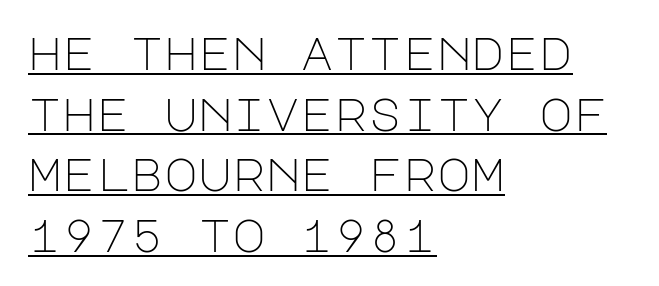
Q: Is the text bold? A: No.
Q: Is the text italic (slanted)? A: No, it is upright.
Q: Is the typeface a serif or a sans-serif typeface? A: Sans-serif.
Q: Is the text underlined? A: Yes.
Q: How is the paragraph aligned? A: Left-aligned.
Q: Is the spacing between letters normal or unusually wide? A: Normal.
Q: Is the spacing between lines tight, normal or loose? A: Normal.
Q: Width (condensed, normal, or wide)? A: Normal.
Q: Stroke contrast? A: Low.
Q: x-height? A: Large.
